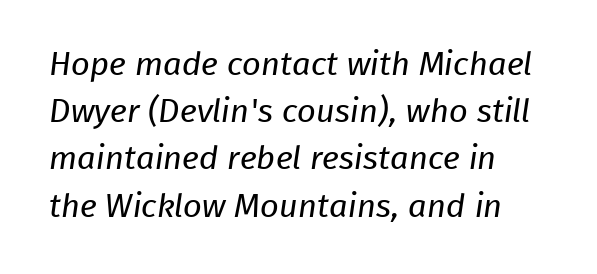
Nobody drew a line under any word here. No extra tracking has been applied to these lines. Stems and bowls with no extra thickness — not bold. All the whitespace from short lines collects on the right.
